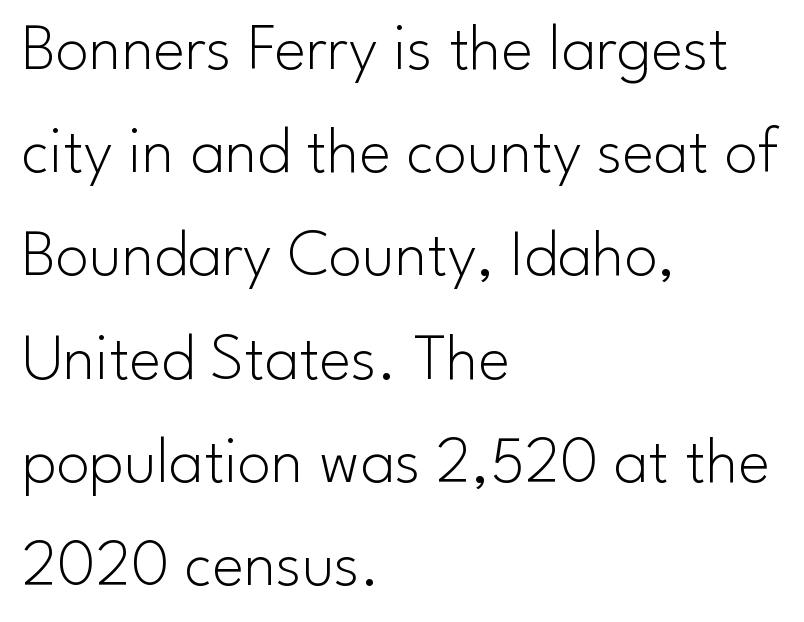
The rendering uses a moderate line-height, typical for paragraphs. Is the stroke heavy? The answer is a plain regular-or-lighter. The rag falls on the right side of this text block. Ordinary non-slanted type is in use. This sample uses a sans-serif face.
